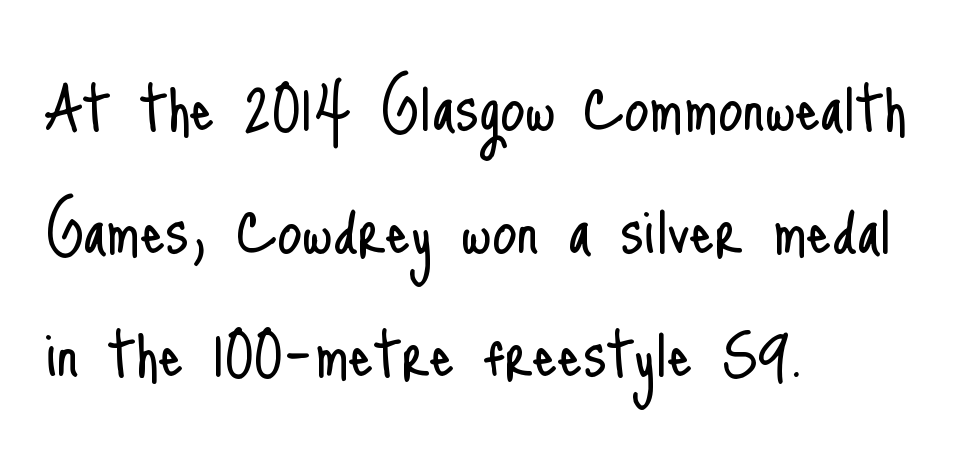
The image shows 78 px light, condensed sans-serif type, upright; set left-aligned, normal line spacing (1.58x), normal letter spacing, not underlined; low stroke contrast and a small x-height.
